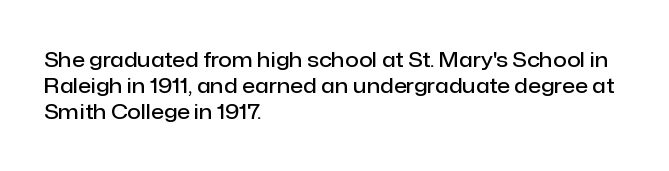
{"italic": "no", "bold": "semi", "underline": "no", "align": "left", "line_spacing": "normal", "line_spacing_ratio": 1.25, "letter_spacing": "normal", "letter_spacing_em": 0.0, "glyph_px": 21}
